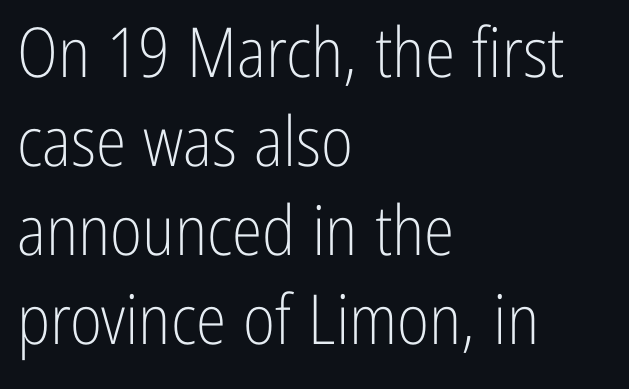
Letterform terminals end flat and unadorned throughout the passage. Nope, not italic — everything's standing straight. The compositor pushed each line to the left boundary. You could not count columns in this text — the font is proportionally spaced. Compared with typical paragraphs, the rows here are spaced about the same. Summary of weight: not heavy and not bold.
